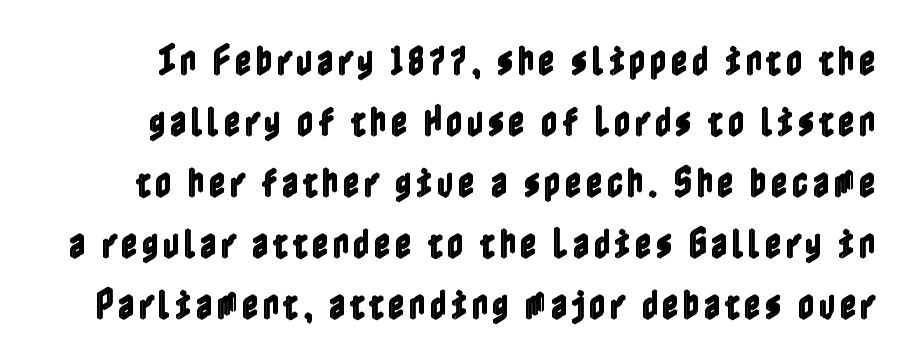
Check the space under the baseline: it is left empty. The letters stand straight up with perfectly vertical stems.
